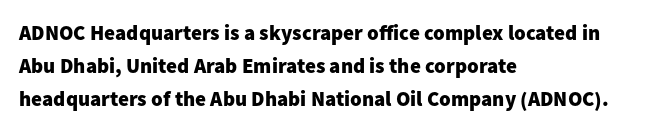
Q: Is the text bold? A: Yes.
Q: Is the text italic (slanted)? A: No, it is upright.
Q: Is the text underlined? A: No.
Q: How is the paragraph aligned? A: Left-aligned.
Q: Is the spacing between letters normal or unusually wide? A: Normal.
Q: Is the spacing between lines tight, normal or loose? A: Normal.
